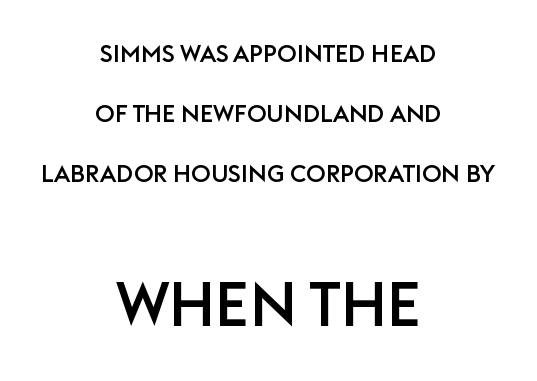
The image shows 61 px sans-serif type, upright; set centered, loose line spacing (2.49x), normal letter spacing, not underlined; the second (bottom) block is 2.54x larger; low stroke contrast and a large x-height.
